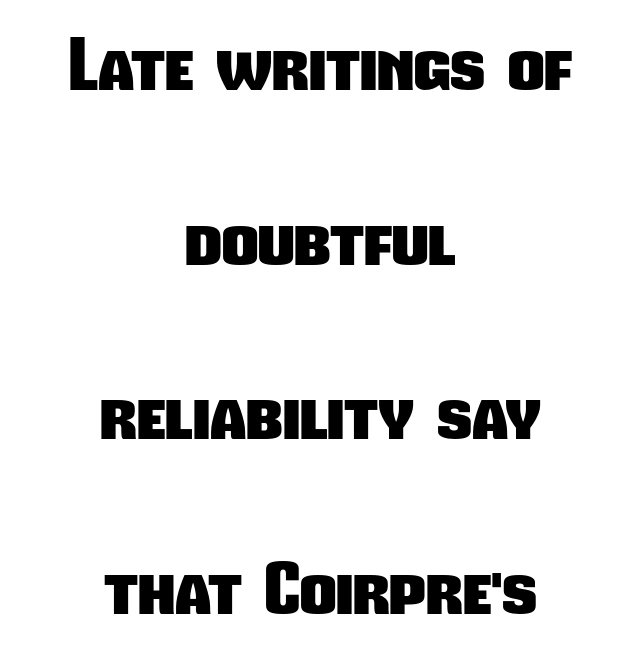
Observe the absence of serifs on each vertical stroke in this sample. Pretty heavy lettering here — definitely bold. Decoration check: the copy has no underline. Looks like regular typesetting: each glyph gets only the width it needs. The leading is generous, giving the passage an open texture.
